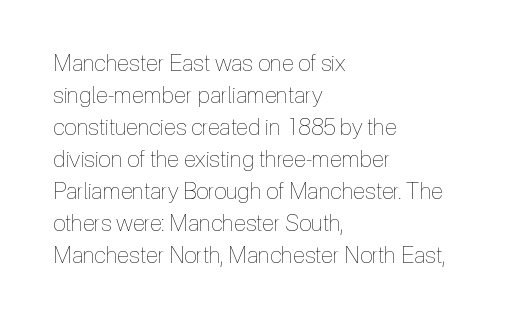
The image shows 23 px text type, upright; set left-aligned, normal line spacing (1.39x), normal letter spacing, not underlined.
